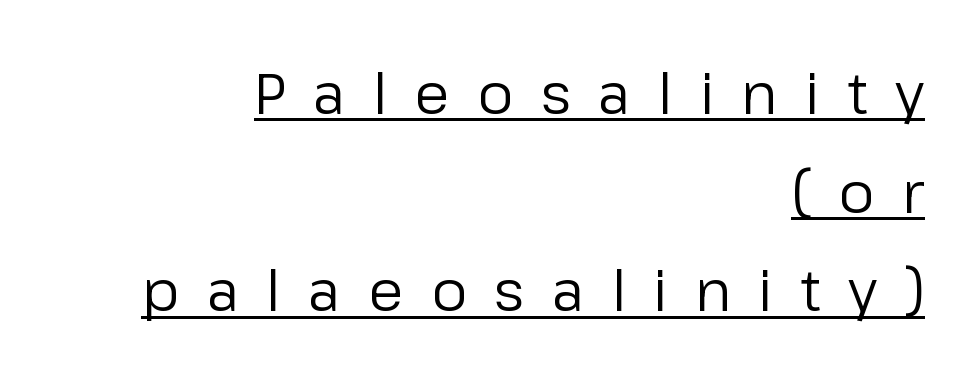
{"serif": "no", "italic": "no", "bold": "no", "weight": "regular", "width": "normal", "stroke_contrast": "low", "x_height": "medium", "monospaced": "no", "underline": "yes", "align": "right", "line_spacing_ratio": 1.73, "letter_spacing": "wide", "letter_spacing_em": 0.48, "glyph_px": 57}
